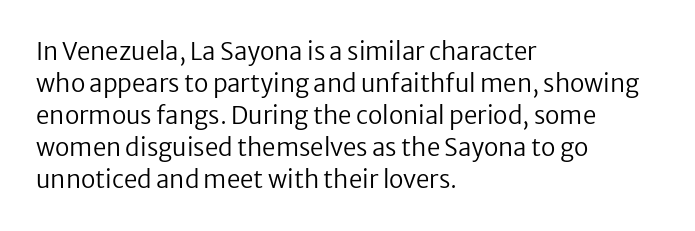
A bare baseline throughout the passage. Does the lettering tilt? It doesn't — this is upright. Leftover space on each line is placed entirely after the last word. Regarding leading, the lines here are spaced in the standard way. Inter-character spacing is left at the font's built-in metrics. Compared with a typical body face, this is equally light or lighter still.
